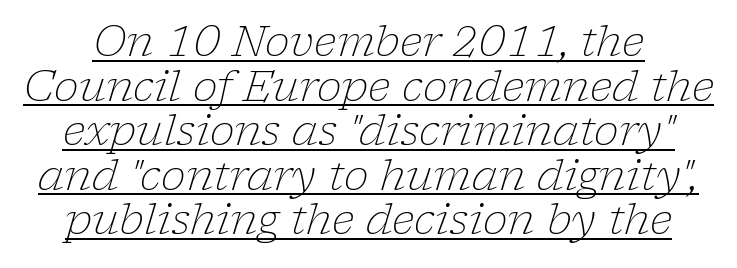
{"serif": "yes", "italic": "yes", "lean": "right", "slant_degrees": 17, "bold": "no", "weight": "light", "width": "normal", "stroke_contrast": "low", "x_height": "medium", "monospaced": "no", "underline": "yes", "line_spacing": "tight", "line_spacing_ratio": 1.06, "letter_spacing": "normal", "letter_spacing_em": 0.0, "glyph_px": 42}
